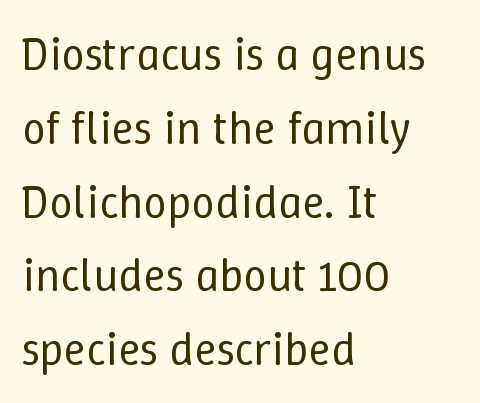
The image shows 47 px regular-weight type, upright; set left-aligned, normal line spacing (1.57x), normal letter spacing, not underlined; low stroke contrast and a medium x-height.
